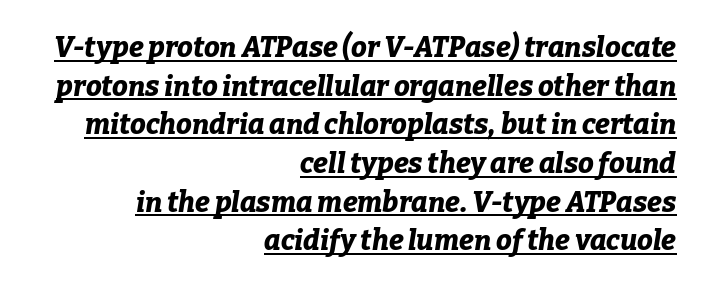
There's an unmistakable incline to the writing here. The passage is arranged like a letterhead date or caption credit — flush right. Does a line run under the words? Yes, clearly. Set as a true bold cut, around the 700 mark. The face used here is proportionally spaced, like ordinary book or web type.
